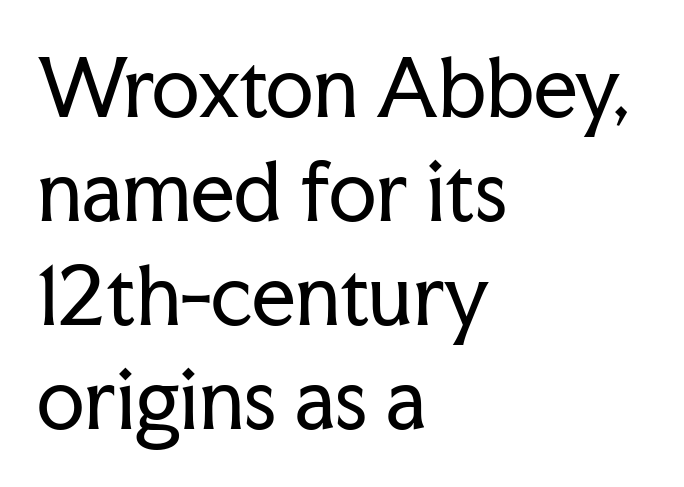
Q: Is the text bold? A: No.
Q: Is the text italic (slanted)? A: No, it is upright.
Q: Is the typeface a serif or a sans-serif typeface? A: Serif.
Q: Is the text underlined? A: No.
Q: How is the paragraph aligned? A: Left-aligned.
Q: Is the spacing between letters normal or unusually wide? A: Normal.
Q: Is the spacing between lines tight, normal or loose? A: Normal.
Q: Width (condensed, normal, or wide)? A: Normal.
Q: Stroke contrast? A: Low.
Q: x-height? A: Medium.
Q: Monospaced? A: No.
